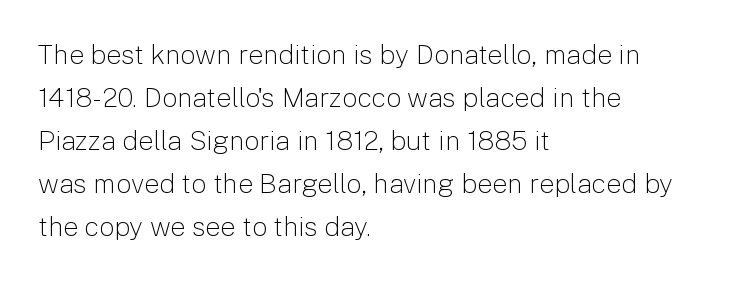
Q: Is the text bold? A: No.
Q: Is the text italic (slanted)? A: No, it is upright.
Q: Is the text underlined? A: No.
Q: How is the paragraph aligned? A: Left-aligned.
Q: Is the spacing between letters normal or unusually wide? A: Normal.
Q: Is the spacing between lines tight, normal or loose? A: Normal.
